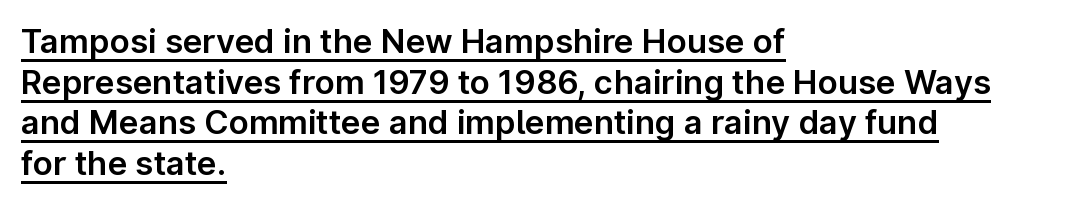
Q: Is the text italic (slanted)? A: No, it is upright.
Q: Is the typeface a serif or a sans-serif typeface? A: Sans-serif.
Q: Is the text underlined? A: Yes.
Q: How is the paragraph aligned? A: Left-aligned.
Q: Is the spacing between letters normal or unusually wide? A: Normal.
Q: Width (condensed, normal, or wide)? A: Normal.
Q: Stroke contrast? A: Low.
Q: x-height? A: Medium.
Q: Monospaced? A: No.
